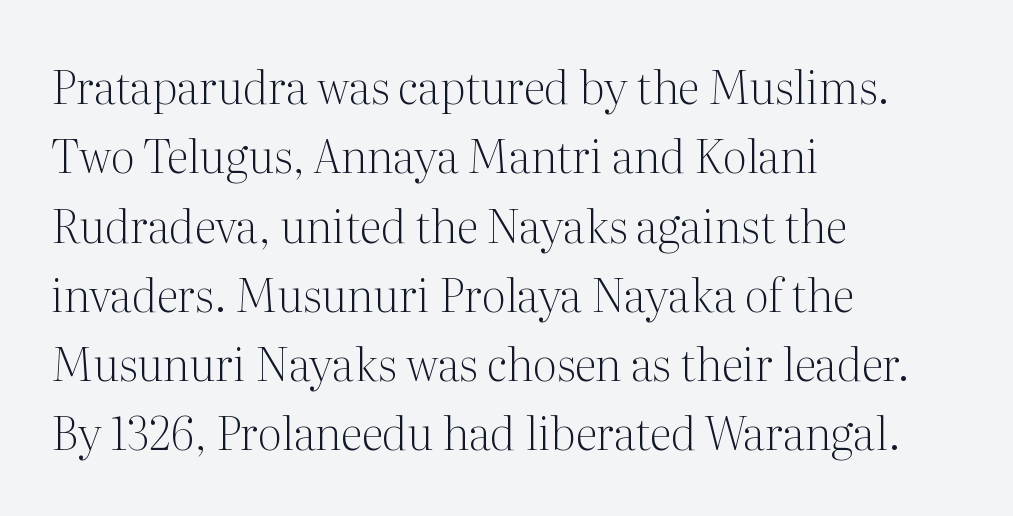
{"serif": "yes", "italic": "no", "bold": "no", "weight": "light", "width": "normal", "stroke_contrast": "medium", "x_height": "medium", "monospaced": "no", "underline": "no", "align": "left", "line_spacing": "normal", "line_spacing_ratio": 1.54, "letter_spacing": "normal", "letter_spacing_em": 0.0, "glyph_px": 45}
